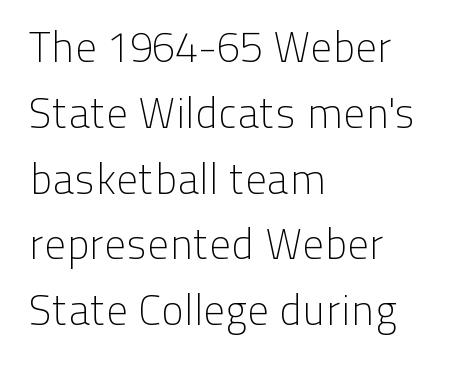
Q: Is the text bold? A: No.
Q: Is the text italic (slanted)? A: No, it is upright.
Q: Is the typeface a serif or a sans-serif typeface? A: Sans-serif.
Q: Is the text underlined? A: No.
Q: How is the paragraph aligned? A: Left-aligned.
Q: Is the spacing between letters normal or unusually wide? A: Normal.
Q: Is the spacing between lines tight, normal or loose? A: Normal.
Q: Width (condensed, normal, or wide)? A: Normal.
Q: Stroke contrast? A: Low.
Q: x-height? A: Medium.
Q: Monospaced? A: No.
